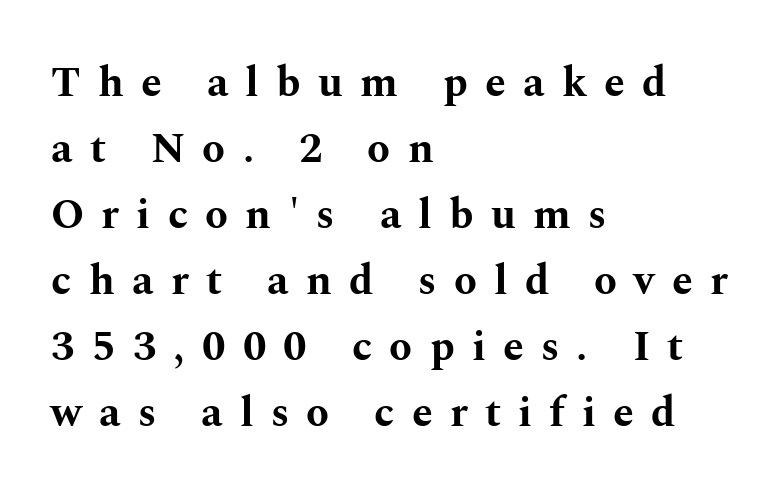
The image shows 42 px bold, wide serif type, upright; set left-aligned, normal line spacing (1.57x), unusually wide letter spacing (+0.41 em), not underlined; medium stroke contrast and a medium x-height.
